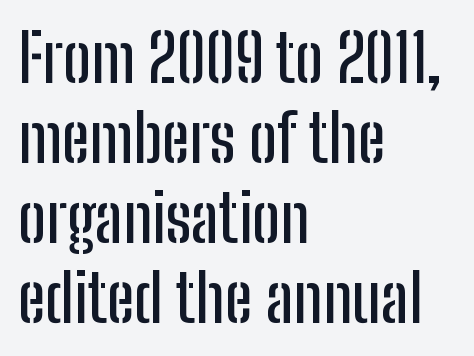
Q: Is the text italic (slanted)? A: No, it is upright.
Q: Is the typeface a serif or a sans-serif typeface? A: Sans-serif.
Q: Is the text underlined? A: No.
Q: How is the paragraph aligned? A: Left-aligned.
Q: Is the spacing between letters normal or unusually wide? A: Normal.
Q: Width (condensed, normal, or wide)? A: Condensed.
Q: Stroke contrast? A: Low.
Q: x-height? A: Medium.
Q: Monospaced? A: No.
